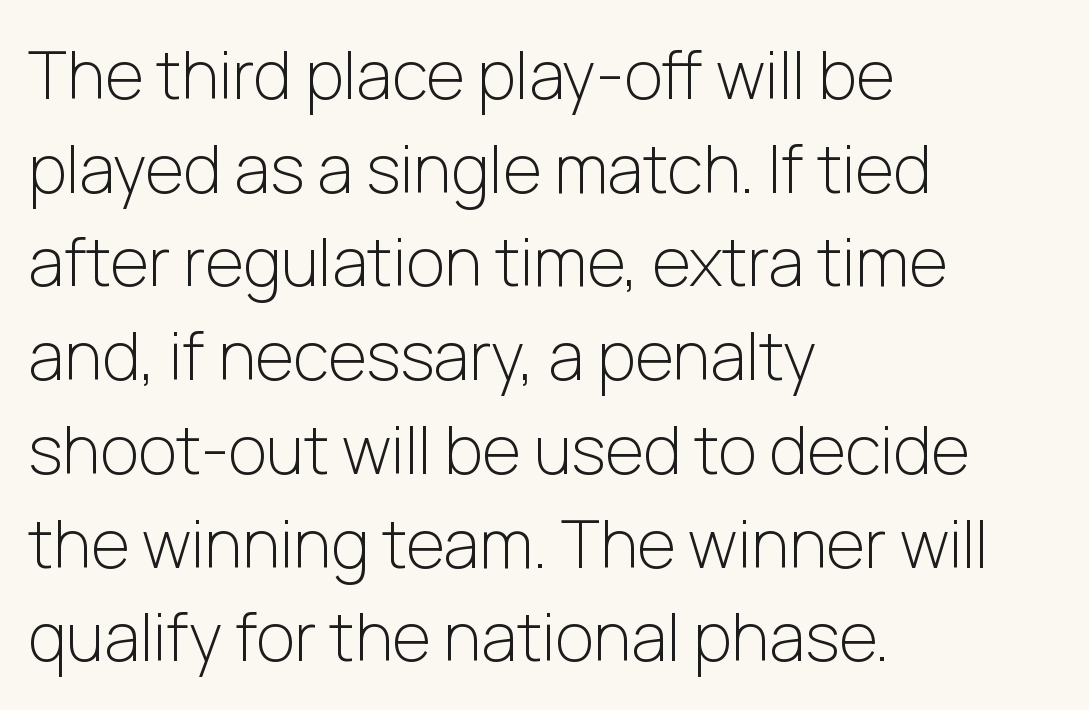
The image shows 66 px light sans-serif type, upright; set left-aligned, normal line spacing (1.42x), normal letter spacing, not underlined; low stroke contrast and a medium x-height.
